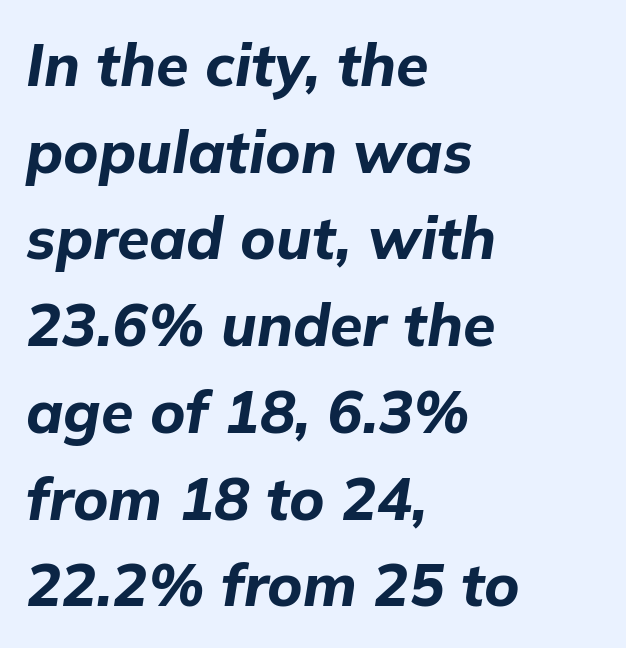
{"italic": "yes", "lean": "right", "slant_degrees": 9, "bold": "yes", "weight": "bold", "width": "normal", "stroke_contrast": "low", "x_height": "medium", "monospaced": "no", "underline": "no", "align": "left", "line_spacing": "normal", "line_spacing_ratio": 1.47, "letter_spacing": "normal", "letter_spacing_em": 0.0, "glyph_px": 59}
